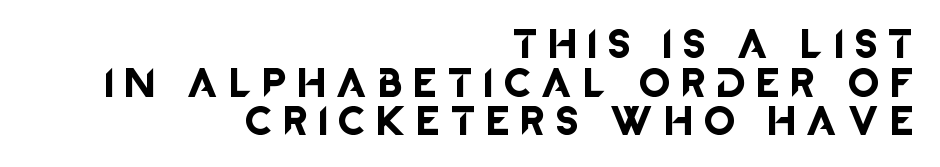
The image shows 30 px sans-serif type, upright; set right-aligned, normal line spacing (1.29x), unusually wide letter spacing (+0.45 em), not underlined; low stroke contrast and a large x-height.
